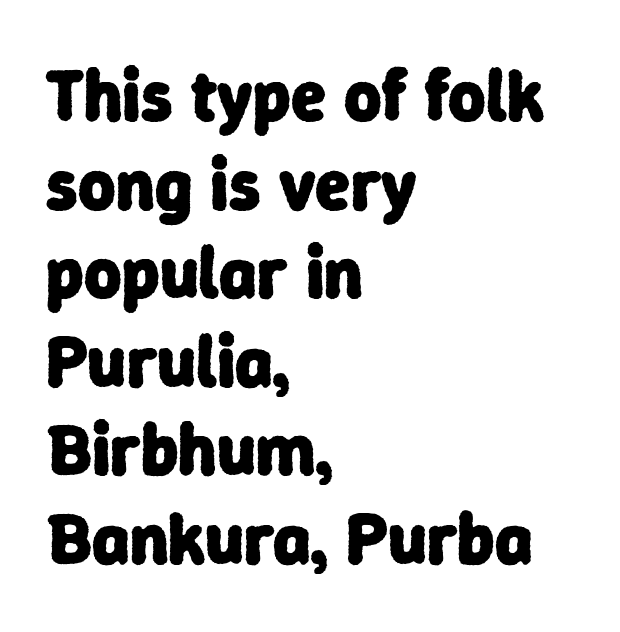
{"serif": "no", "bold": "yes", "weight": "heavy", "width": "normal", "stroke_contrast": "low", "x_height": "medium", "monospaced": "no", "underline": "no", "align": "left", "line_spacing_ratio": 1.23, "letter_spacing": "normal", "letter_spacing_em": 0.0, "glyph_px": 72}
